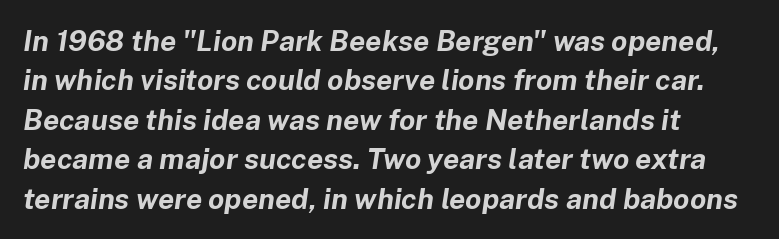
Students, note that the glyphs here touch the page at normal intervals. Glance below the letters and you will spot only blank space. Looking at the ascenders, they clearly lean. Here the designer chose a conventional face with non-uniform glyph widths. The vertical gap from one line to the next is medium.
